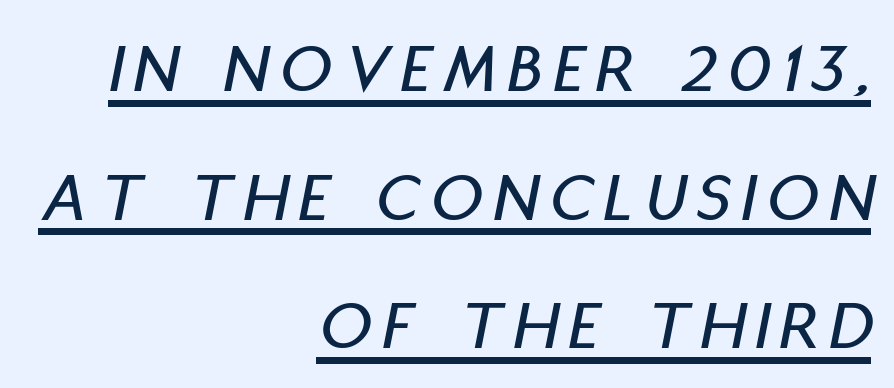
Q: Is the text italic (slanted)? A: Yes, it leans right by about 11 degrees.
Q: Is the text underlined? A: Yes.
Q: How is the paragraph aligned? A: Right-aligned.
Q: Width (condensed, normal, or wide)? A: Condensed.
Q: Stroke contrast? A: Low.
Q: x-height? A: Large.
Q: Monospaced? A: No.
